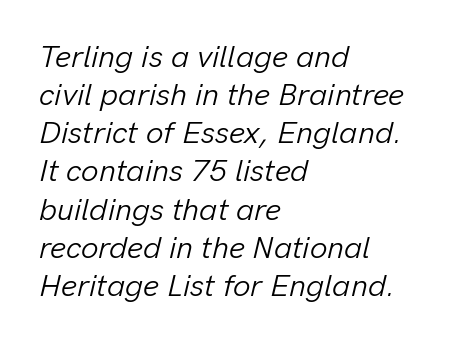
Q: Is the text bold? A: No.
Q: Is the text italic (slanted)? A: Yes, it leans right by about 13 degrees.
Q: Is the text underlined? A: No.
Q: How is the paragraph aligned? A: Left-aligned.
Q: Is the spacing between letters normal or unusually wide? A: Normal.
Q: Width (condensed, normal, or wide)? A: Normal.
Q: Stroke contrast? A: Low.
Q: x-height? A: Medium.
Q: Monospaced? A: No.
